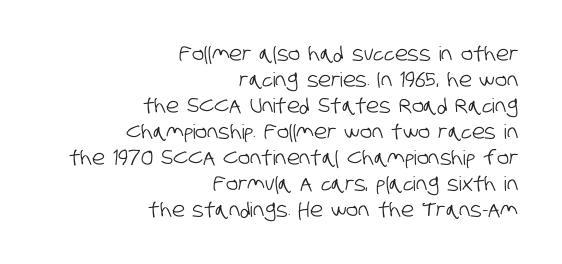
Characters follow at the spacing the type designer built in. Each row of text sits above clean, open space. The passage is arranged like a letterhead date or caption credit — flush right. Baseline-to-baseline distance is the conventional proportion of letter height.
